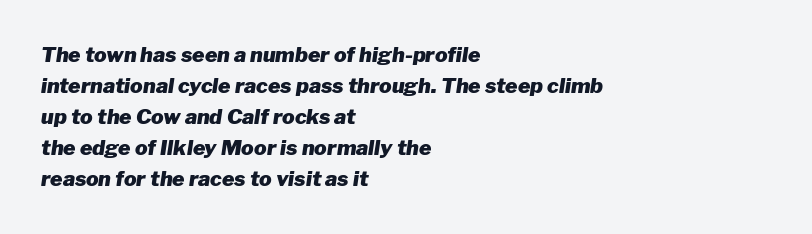
Vertical spacing — default. The rendering keeps characters at their native spacing. Set as a true bold cut, around the 700 mark. Characters are canted at an angle relative to the baseline's perpendicular. The rendering anchors every line to the left-hand side. Each row of text sits above clean, open space.
